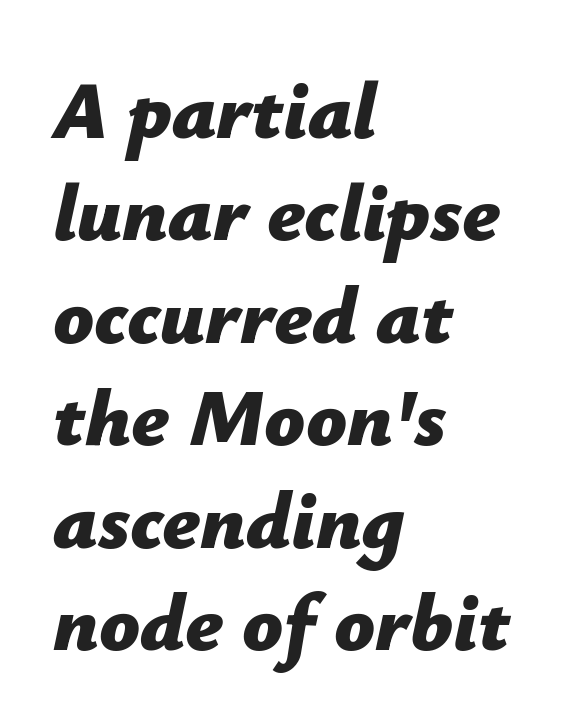
The image shows 80 px bold type, italic (leaning right); set left-aligned, normal line spacing (1.28x), normal letter spacing, not underlined; low stroke contrast and a medium x-height.
